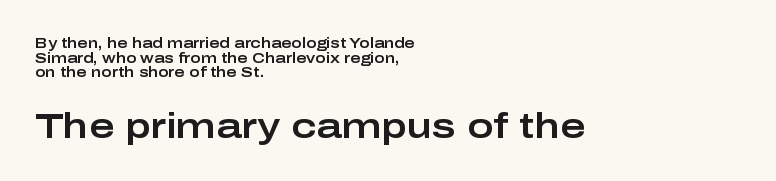
Q: Is the text italic (slanted)? A: No, it is upright.
Q: Is the typeface a serif or a sans-serif typeface? A: Sans-serif.
Q: Is the text underlined? A: No.
Q: How is the paragraph aligned? A: Left-aligned.
Q: Is the spacing between letters normal or unusually wide? A: Normal.
Q: Is the spacing between lines tight, normal or loose? A: Tight.
Q: Which block of text is set in a larger size, the first (top) or the second (bottom)? A: The second (bottom) one.
Q: Width (condensed, normal, or wide)? A: Wide.
Q: Stroke contrast? A: Low.
Q: x-height? A: Medium.
Q: Monospaced? A: No.
